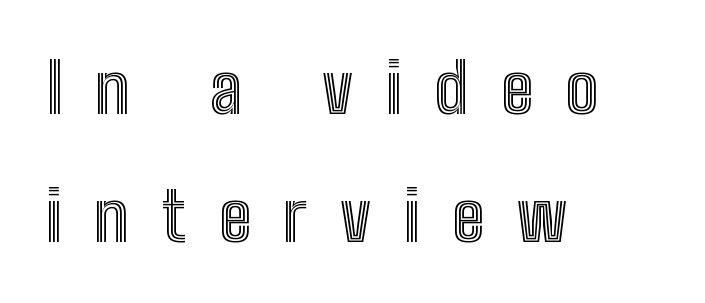
The lines are quadded left. These lines are rendered in a variable-pitch font. Each word looks stretched out because of the extra space between its letters. Ordinary non-slanted type is in use. Only glyphs here, with clear space below each row.
